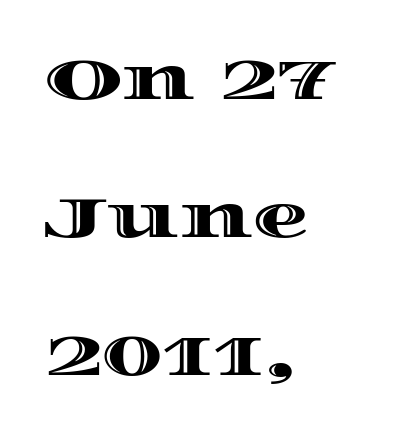
{"italic": "no", "width": "wide", "x_height": "large", "monospaced": "no", "underline": "no", "align": "left", "line_spacing": "loose", "line_spacing_ratio": 2.46, "letter_spacing": "normal", "letter_spacing_em": 0.0, "glyph_px": 56}
